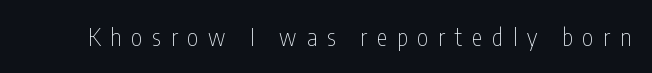
Q: Is the text bold? A: No.
Q: Is the text italic (slanted)? A: No, it is upright.
Q: Is the text underlined? A: No.
Q: Is the spacing between letters normal or unusually wide? A: Unusually wide.
